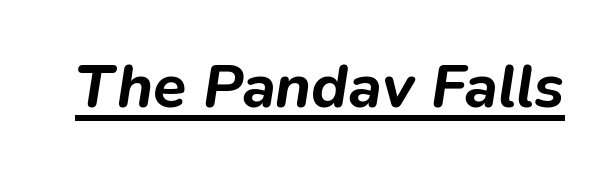
The image shows 61 px bold type, italic (leaning right); set normal letter spacing, underlined; low stroke contrast and a medium x-height.
